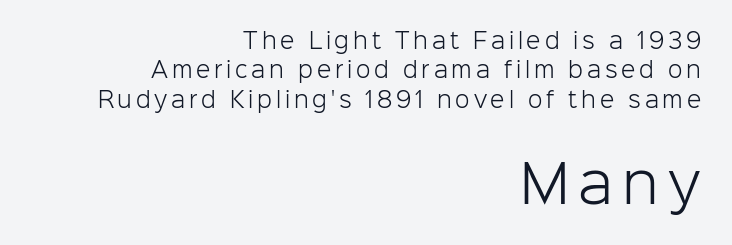
The emphasis by scale lands on block number two, below. Unmarked baselines from the first word to the last. Letterform terminals end flat and unadorned throughout the passage. Characters remain perfectly vertical along every line.
